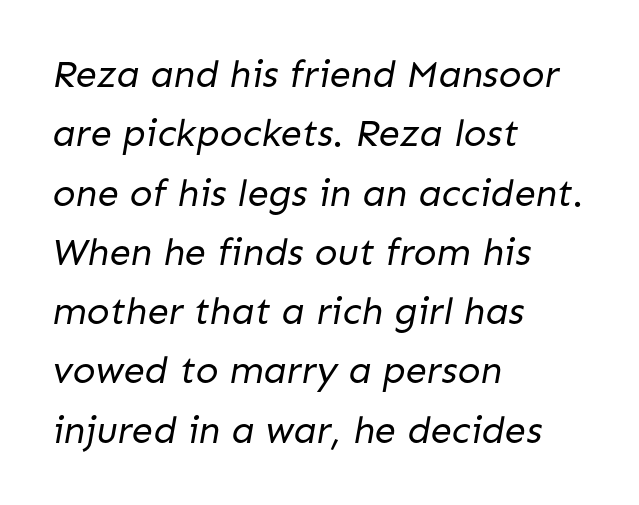
The image shows 38 px regular-weight sans-serif type; set left-aligned, normal line spacing (1.56x), normal letter spacing, not underlined; low stroke contrast and a medium x-height.
